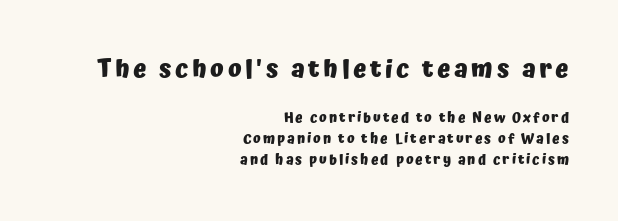
{"italic": "no", "bold": "yes", "underline": "no", "align": "right", "line_spacing": "normal", "line_spacing_ratio": 1.49, "larger_block": "first", "size_ratio": 1.79, "glyph_px": 25}
